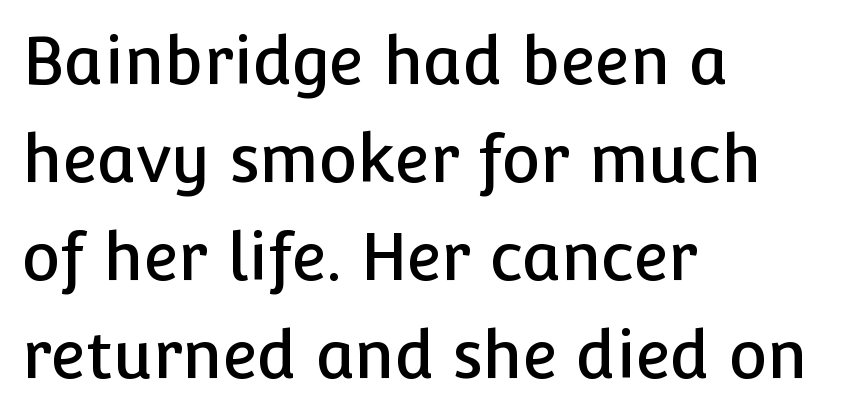
{"serif": "no", "italic": "no", "width": "normal", "stroke_contrast": "low", "x_height": "medium", "monospaced": "no", "underline": "no", "align": "left", "line_spacing": "normal", "line_spacing_ratio": 1.51, "letter_spacing": "normal", "letter_spacing_em": 0.0, "glyph_px": 65}
